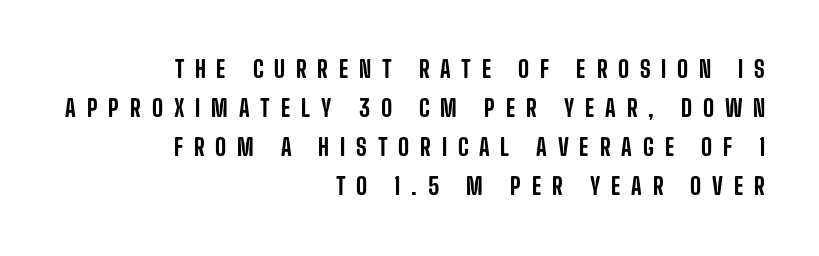
The image shows 24 px text type, upright; set right-aligned, normal line spacing (1.63x), unusually wide letter spacing (+0.45 em), not underlined.
